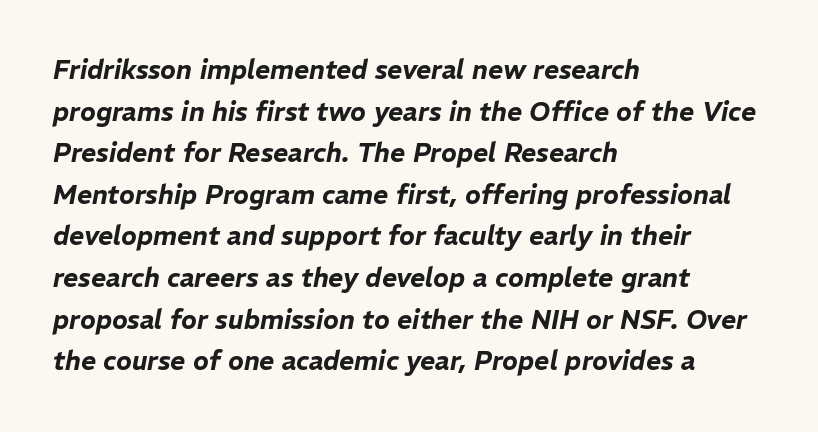
Slant detected: the letters are inclined. Unmarked baselines from the first word to the last. Compared with typical paragraphs, the rows here are spaced about the same. One-word summary of the alignment: left. Between one letter and the next there's only the usual sliver of space.
